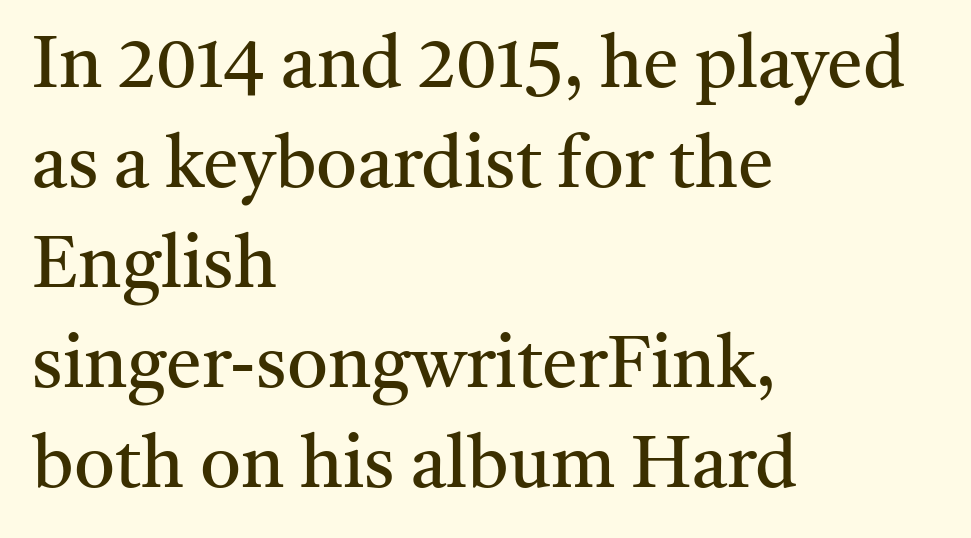
Letter spacing: default. Students, observe: this is what conventionally led text looks like. Regarding serifs, this sample has them. Italic: no, the glyphs are upright roman. No letter is thick-stroked: the sample isn't bold. The letters advance in unequal steps, a hallmark of proportional type.
